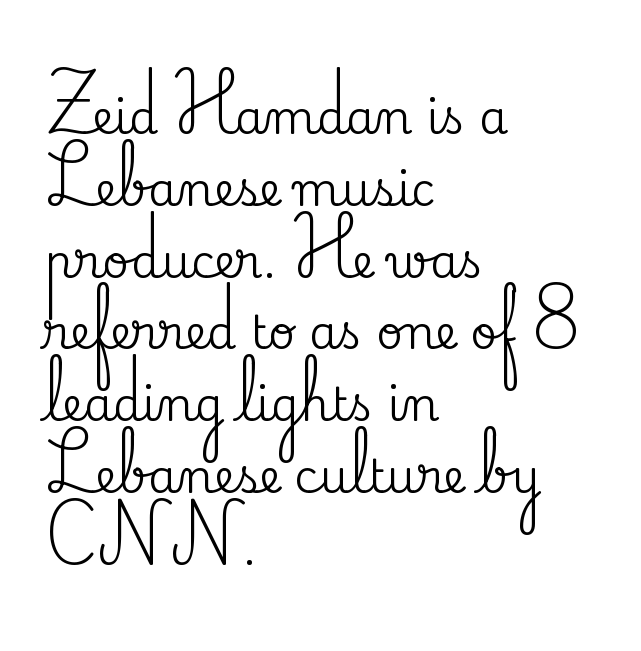
Does the type have serifs? Yes, each stem ends in a small foot. Posture: straight, roman, zero tilt. You could not count columns in this text — the font is proportionally spaced. Line starts are locked; line ends wander. The words here are not underlined.
